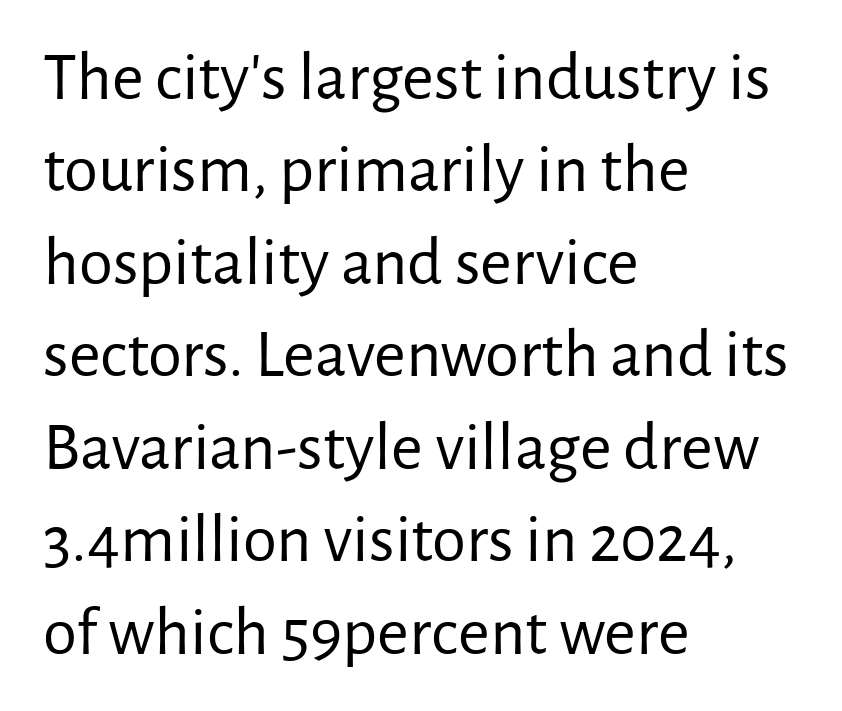
Q: Is the text bold? A: No.
Q: Is the text italic (slanted)? A: No, it is upright.
Q: Is the typeface a serif or a sans-serif typeface? A: Sans-serif.
Q: Is the text underlined? A: No.
Q: How is the paragraph aligned? A: Left-aligned.
Q: Is the spacing between letters normal or unusually wide? A: Normal.
Q: Is the spacing between lines tight, normal or loose? A: Normal.
Q: Width (condensed, normal, or wide)? A: Normal.
Q: Stroke contrast? A: Low.
Q: x-height? A: Medium.
Q: Monospaced? A: No.
